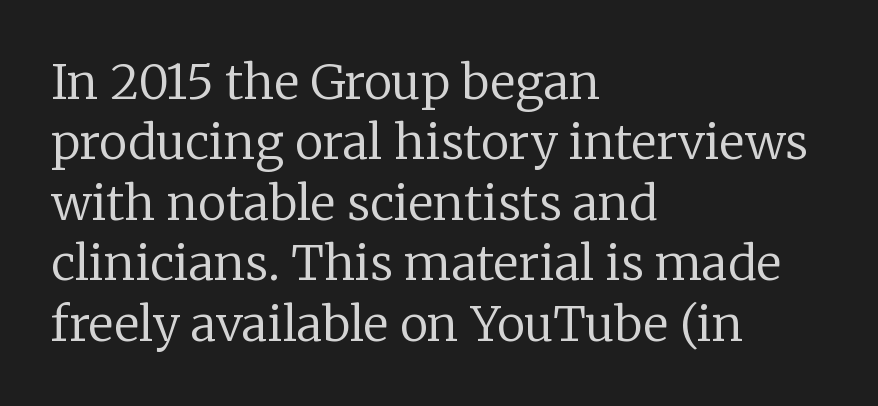
Q: Is the text bold? A: No.
Q: Is the text italic (slanted)? A: No, it is upright.
Q: Is the typeface a serif or a sans-serif typeface? A: Serif.
Q: Is the text underlined? A: No.
Q: How is the paragraph aligned? A: Left-aligned.
Q: Is the spacing between letters normal or unusually wide? A: Normal.
Q: Is the spacing between lines tight, normal or loose? A: Normal.
Q: Width (condensed, normal, or wide)? A: Normal.
Q: Stroke contrast? A: Low.
Q: x-height? A: Medium.
Q: Monospaced? A: No.
